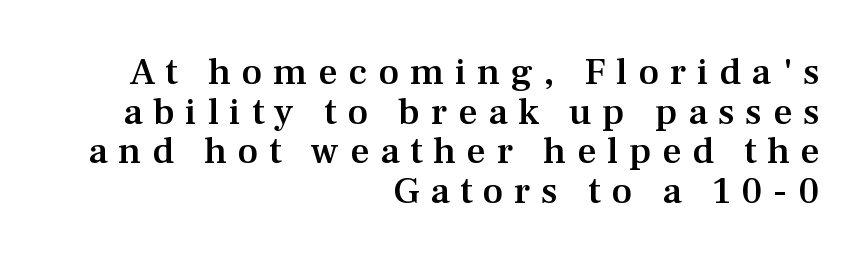
The glyphs have the mass of a demibold cut, below bold. The horizontal fit of the characters is loose and conspicuously gappy. Each letter's strokes conclude with small projecting serifs. Notice how descenders almost collide with the ascenders below — that's tight leading. Note the varied advance widths — an 'i' is clearly narrower than an 'm'.
